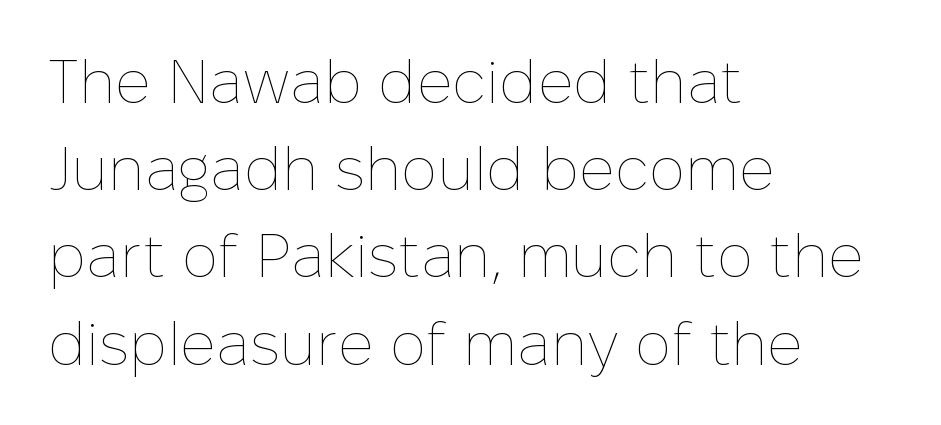
Q: Is the text bold? A: No.
Q: Is the text italic (slanted)? A: No, it is upright.
Q: Is the text underlined? A: No.
Q: How is the paragraph aligned? A: Left-aligned.
Q: Is the spacing between letters normal or unusually wide? A: Normal.
Q: Is the spacing between lines tight, normal or loose? A: Normal.
Q: Width (condensed, normal, or wide)? A: Normal.
Q: Stroke contrast? A: Low.
Q: x-height? A: Medium.
Q: Monospaced? A: No.
